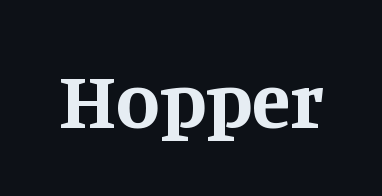
The image shows 80 px bold serif type, upright; set normal letter spacing, not underlined; medium stroke contrast and a large x-height.
